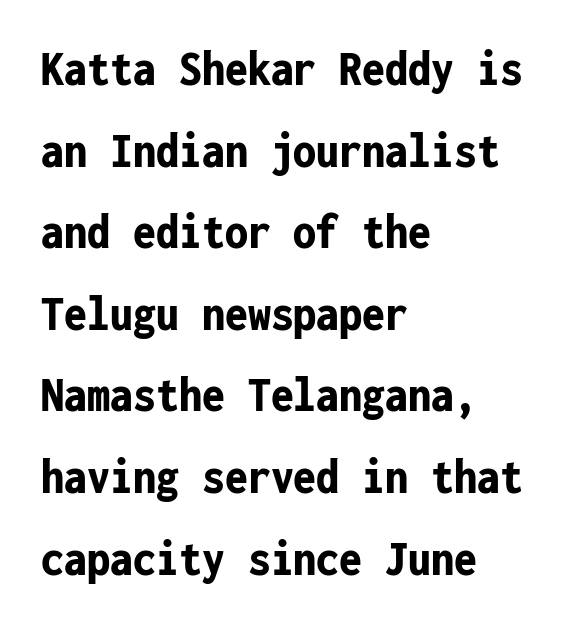
Emphasis by weight is at full strength: bold. The font's upright variant was chosen for this text. The letters march in equal steps, a hallmark of fixed-pitch type. Quick note: interline space is typical. Underline: absent.
